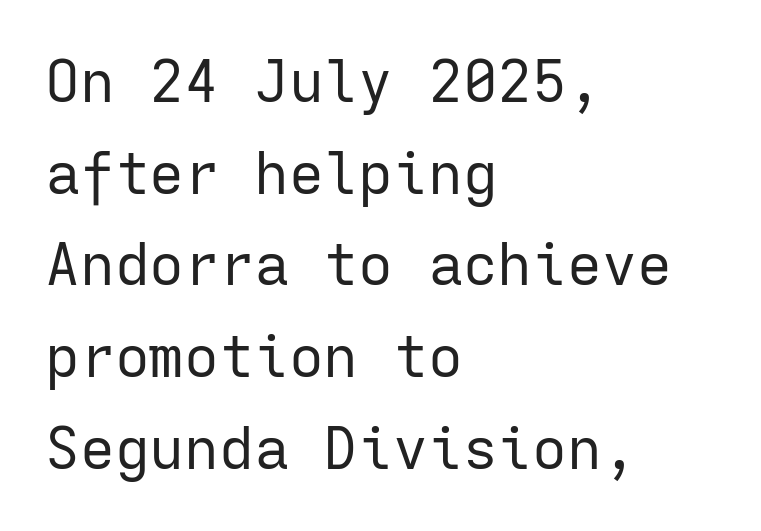
Descender tails drop into unmarked territory. I'd call this a sans setting — the letters go barefoot. Observe the ordinary spacing: letters are neighbours, not strangers. These lines are rendered in a fixed-pitch font. Is this a heavy cut? Hardly; it is regular or lighter.
